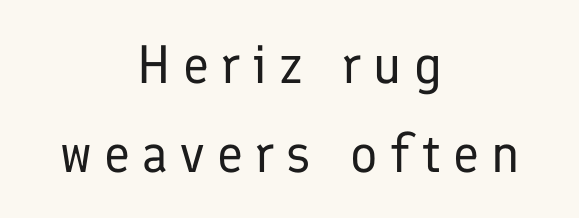
The image shows 54 px regular-weight sans-serif type, upright; set centered, normal line spacing (1.65x), unusually wide letter spacing (+0.23 em), not underlined; low stroke contrast and a medium x-height.
